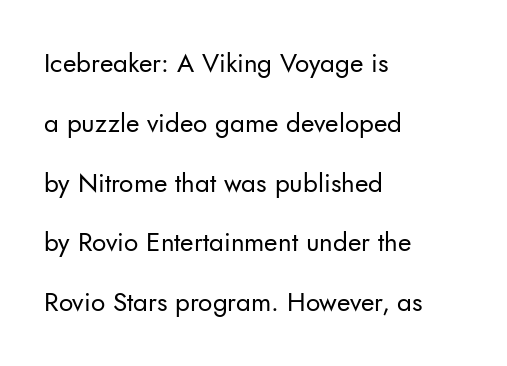
{"italic": "no", "bold": "no", "underline": "no", "align": "left", "line_spacing": "loose", "line_spacing_ratio": 2.3, "letter_spacing": "normal", "letter_spacing_em": 0.0, "glyph_px": 26}
